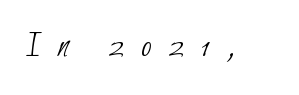
Vertical stems look standard width or narrower in stroke. Note: no serifs on the glyphs. Honestly, the letter spacing is so wide it's the main thing you notice. Here the designer chose a conventional face with non-uniform glyph widths. The string is rendered with underlining switched off.
